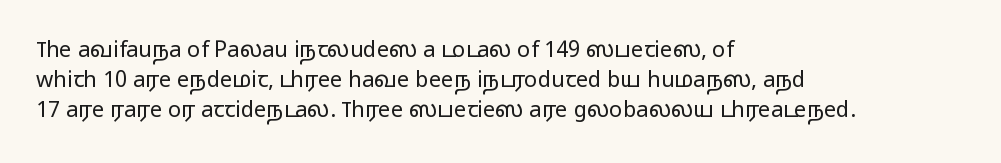
{"italic": "no", "bold": "no", "underline": "no", "align": "left", "line_spacing": "normal", "line_spacing_ratio": 1.37, "letter_spacing": "normal", "letter_spacing_em": 0.0, "glyph_px": 22}
